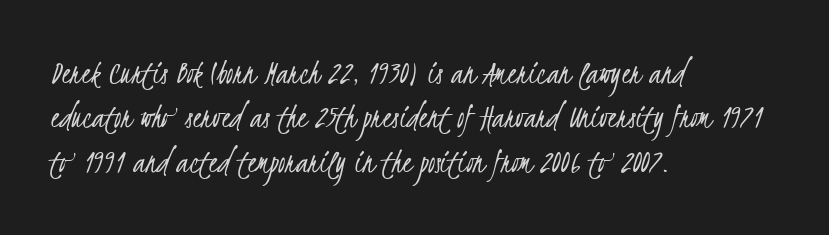
The passage is arranged the way most books set body copy — flush left. The space directly below the letters is spotless. The font family rendered here belongs to the sans-serif group. The letters advance in unequal steps, a hallmark of proportional type. The typeface has the unassuming heft of standard copy or less.
